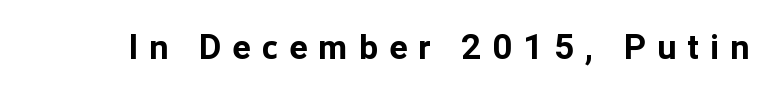
The image shows 35 px bold sans-serif type, upright; set unusually wide letter spacing (+0.31 em), not underlined; low stroke contrast and a medium x-height.
